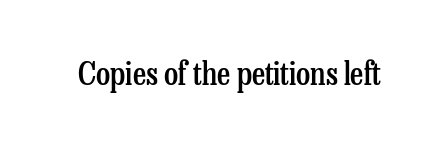
Q: Is the text bold? A: Semi-bold.
Q: Is the text italic (slanted)? A: No, it is upright.
Q: Is the typeface a serif or a sans-serif typeface? A: Serif.
Q: Is the text underlined? A: No.
Q: Is the spacing between letters normal or unusually wide? A: Normal.
Q: Width (condensed, normal, or wide)? A: Condensed.
Q: Stroke contrast? A: Low.
Q: x-height? A: Medium.
Q: Monospaced? A: No.
